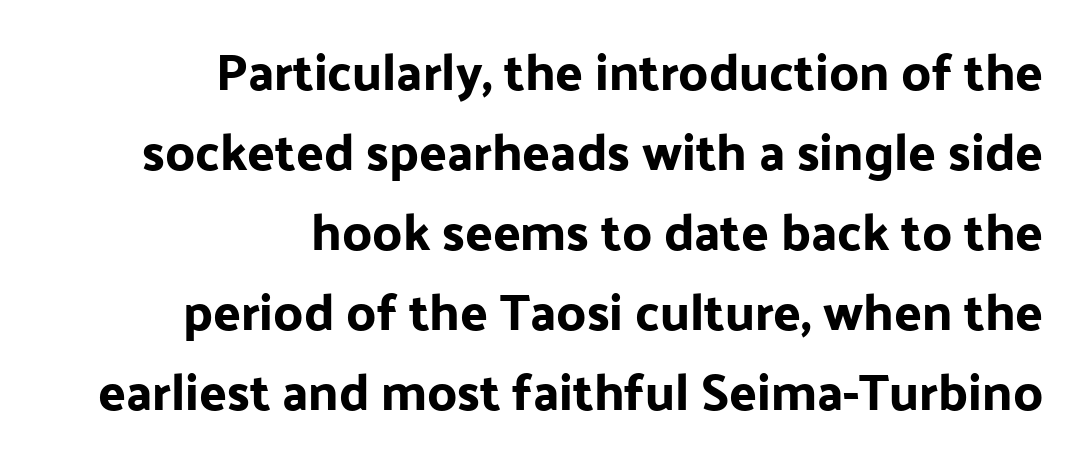
{"serif": "no", "italic": "no", "width": "normal", "stroke_contrast": "low", "x_height": "medium", "monospaced": "no", "underline": "no", "align": "right", "line_spacing": "normal", "line_spacing_ratio": 1.57, "letter_spacing": "normal", "letter_spacing_em": 0.0, "glyph_px": 51}
